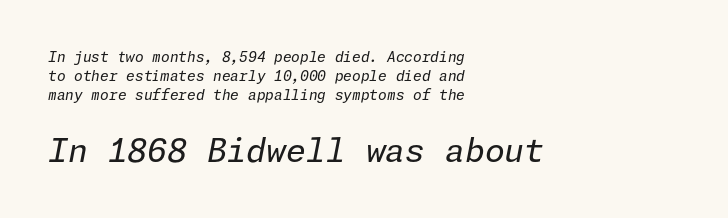
The lines are quadded left. The face looks like a standard text weight, possibly lighter. The whole block is typeset with a tilt. Clear beneath every line of the passage.
